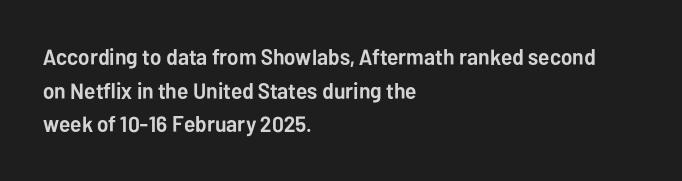
The image shows 22 px bold type, upright; set left-aligned, normal line spacing (1.53x), normal letter spacing, not underlined.
